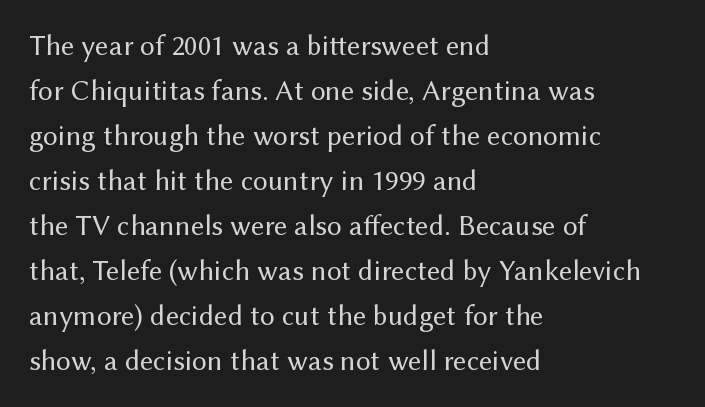
Nope, not italic — everything's standing straight. The rendering anchors every line to the left-hand side. Spacing between characters is what you'd get straight out of the box. Spacing verdict: proportional, widths tailored to each character.
